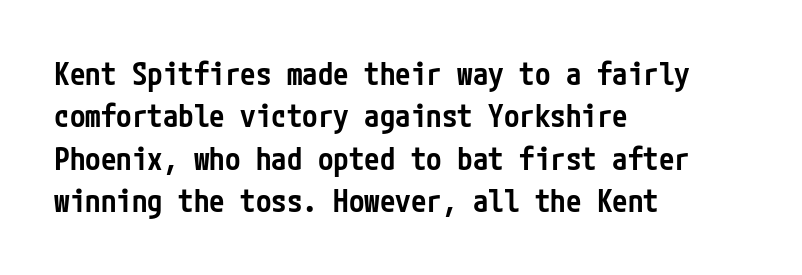
The image shows 31 px semibold, condensed sans-serif type, upright; set left-aligned, normal line spacing (1.37x), normal letter spacing, not underlined; low stroke contrast and a medium x-height.
